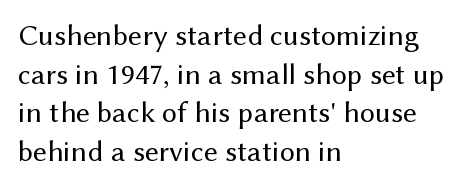
The image shows 30 px regular-weight sans-serif type, upright; set left-aligned, normal line spacing (1.29x), normal letter spacing, not underlined; medium stroke contrast and a medium x-height.
